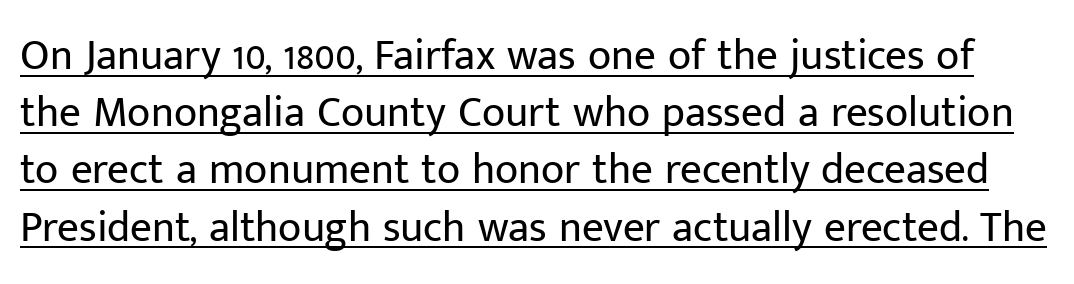
The image shows 43 px regular-weight sans-serif type, upright; set normal line spacing (1.33x), normal letter spacing, underlined; low stroke contrast and a medium x-height.
